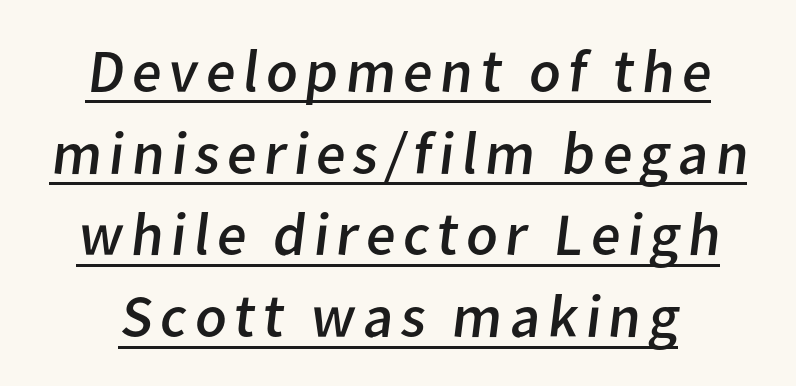
The image shows 61 px regular-weight sans-serif type; set normal line spacing (1.34x), underlined; low stroke contrast and a medium x-height.
